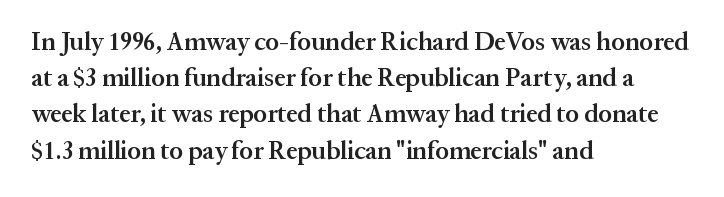
Caption: semibold face, moderately heavy strokes. Type without underlining. Quick note: interline space is typical. Vertical strokes here are truly vertical. Caption: multi-line text, flush left, ragged right.
